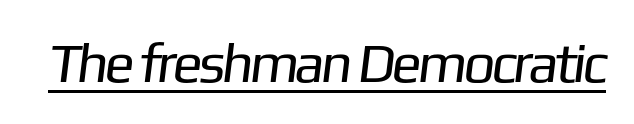
Q: Is the text bold? A: No.
Q: Is the typeface a serif or a sans-serif typeface? A: Sans-serif.
Q: Is the text underlined? A: Yes.
Q: Is the spacing between letters normal or unusually wide? A: Normal.
Q: Width (condensed, normal, or wide)? A: Normal.
Q: Stroke contrast? A: Low.
Q: x-height? A: Medium.
Q: Monospaced? A: No.
